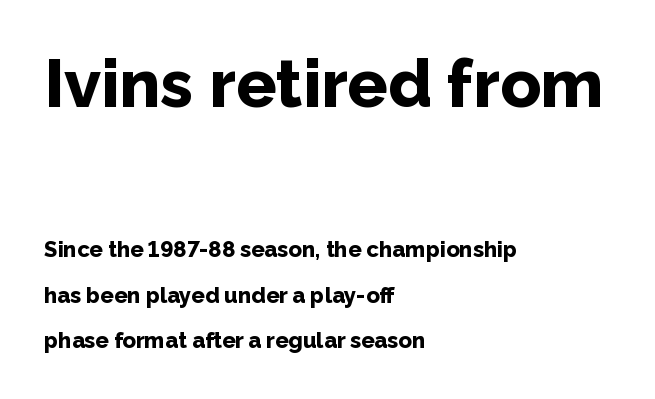
The image shows 67 px bold sans-serif type, upright; set left-aligned, loose line spacing (2.07x), normal letter spacing, not underlined; the first (top) block is 3.05x larger; low stroke contrast and a medium x-height.
